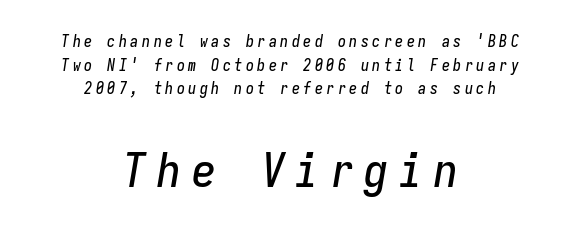
There is plenty of visible air inserted between adjacent glyphs. The rendering applies a slant to the glyphs. Each line is balanced around a shared central axis. Interline gaps are of average width in this sample. The letters march in equal steps, a hallmark of fixed-pitch type. Which of the two is more prominent by size? The second, at the bottom.
